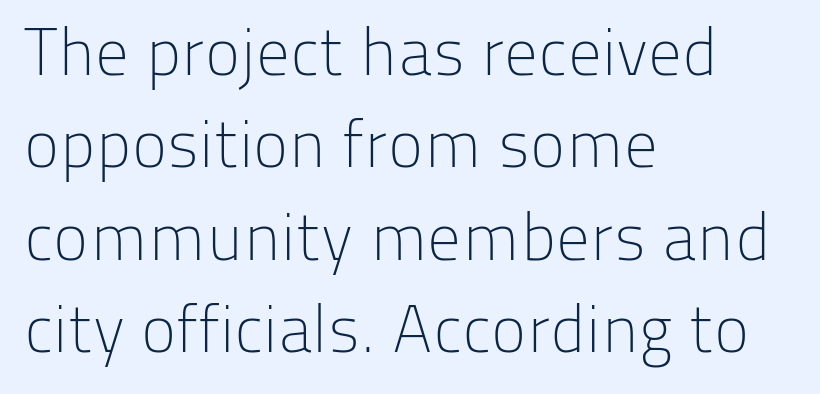
{"serif": "no", "italic": "no", "bold": "no", "weight": "light", "width": "normal", "stroke_contrast": "low", "x_height": "medium", "monospaced": "no", "underline": "no", "align": "left", "line_spacing": "normal", "line_spacing_ratio": 1.38, "letter_spacing": "normal", "letter_spacing_em": 0.0, "glyph_px": 67}
